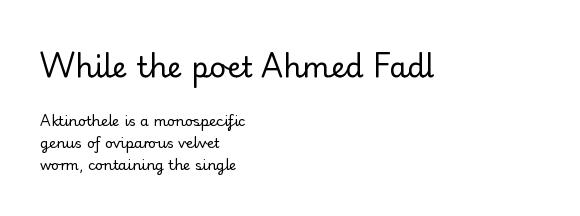
Q: Is the text bold? A: No.
Q: Is the text italic (slanted)? A: No, it is upright.
Q: Is the typeface a serif or a sans-serif typeface? A: Serif.
Q: Is the text underlined? A: No.
Q: How is the paragraph aligned? A: Left-aligned.
Q: Is the spacing between letters normal or unusually wide? A: Normal.
Q: Is the spacing between lines tight, normal or loose? A: Normal.
Q: Which block of text is set in a larger size, the first (top) or the second (bottom)? A: The first (top) one.
Q: Width (condensed, normal, or wide)? A: Normal.
Q: Stroke contrast? A: Low.
Q: x-height? A: Small.
Q: Monospaced? A: No.
